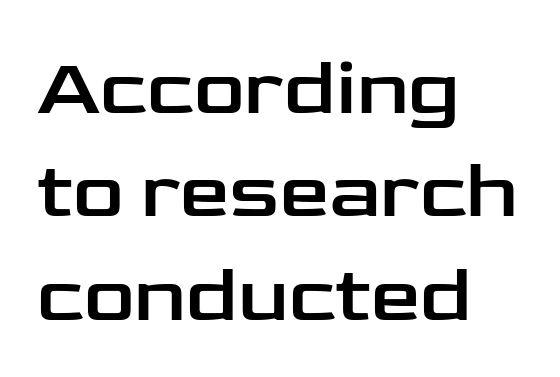
The setting favours the left margin, as ordinary paragraphs usually do. You could call the tracking neutral — neither tight nor loose. Glance below the letters and you will spot only blank space. The glyphs in this specimen are sans serif. In terms of posture, this sample is upright. Here the designer chose a conventional face with non-uniform glyph widths.
